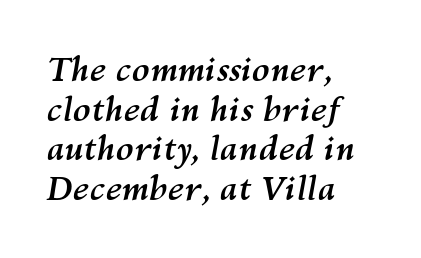
The image shows 33 px semibold type, italic (leaning right); set left-aligned, line spacing 1.2x, normal letter spacing, not underlined; medium stroke contrast and a medium x-height.
